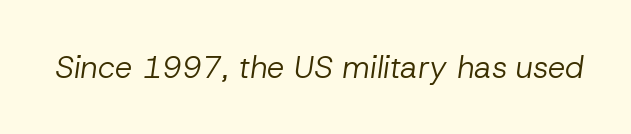
Would a proofreader flag this as italicized? Yes. Weight: in the light-to-regular range. Proportional: the letters do not fall into vertical columns. Beneath every word, the page is bare. Default kerning and tracking; the words read as compact shapes.
